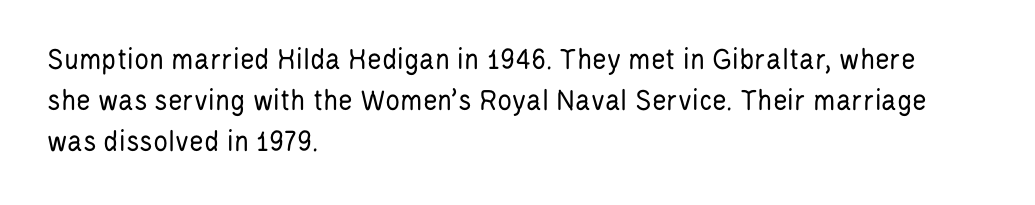
The image shows 31 px regular-weight, condensed sans-serif type, upright; set left-aligned, normal line spacing (1.33x), normal letter spacing, not underlined; low stroke contrast and a large x-height.
